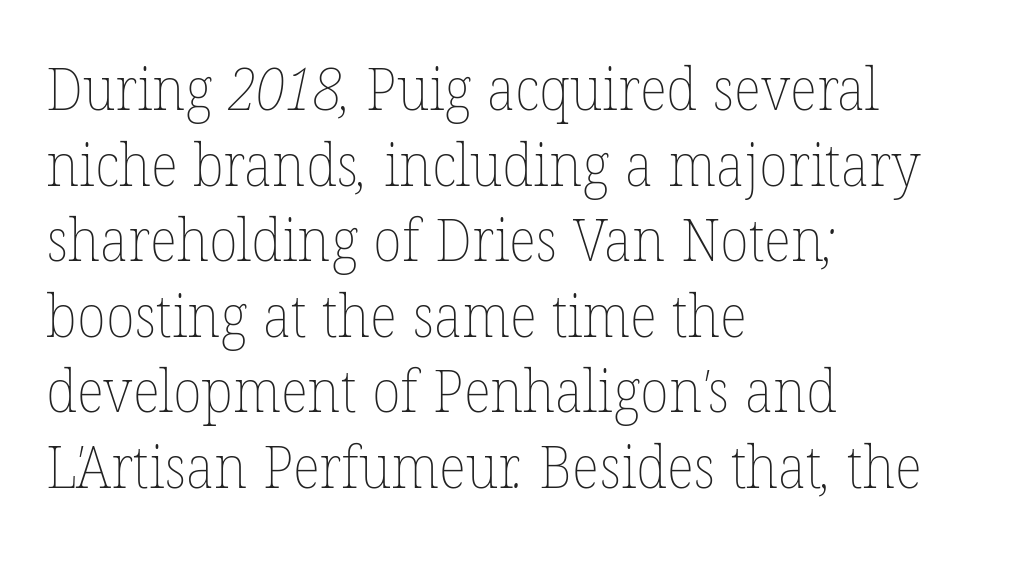
One-word summary of the alignment: left. Note the varied advance widths — an 'i' is clearly narrower than an 'm'. Anything drawn beneath the words? Only blank space. The type is set solid horizontally, with unmodified tracking. This sample keeps an unexceptional amount of space between lines. Weight: regular or lighter.
